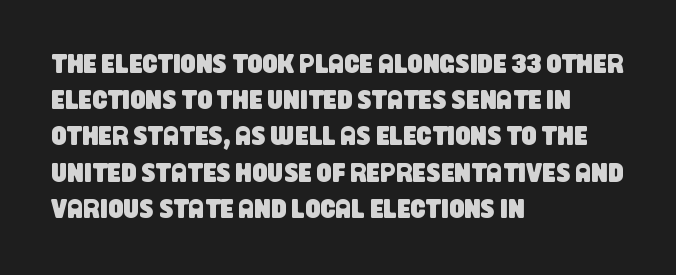
The image shows 27 px text type; set left-aligned, normal line spacing (1.34x), normal letter spacing, not underlined.
